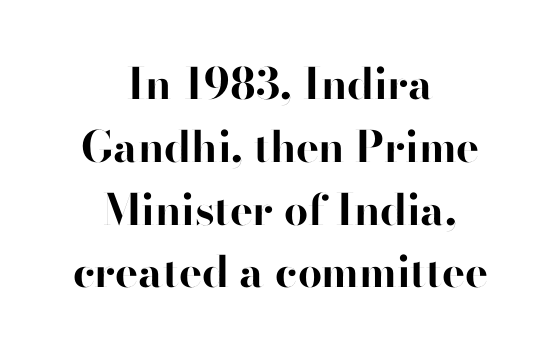
The image shows 43 px bold sans-serif type, upright; set centered, normal line spacing (1.46x), normal letter spacing, not underlined; high stroke contrast and a small x-height.
